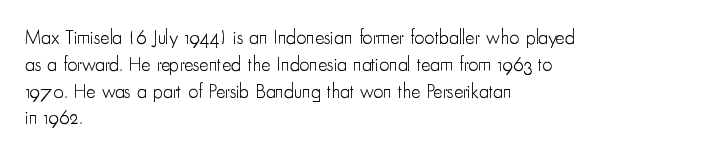
The image shows 20 px text type, upright; set left-aligned, normal line spacing (1.34x), normal letter spacing, not underlined.
